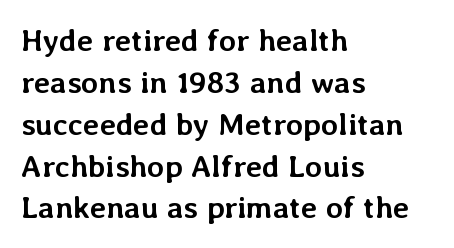
Q: Is the text bold? A: Yes.
Q: Is the text italic (slanted)? A: No, it is upright.
Q: Is the text underlined? A: No.
Q: How is the paragraph aligned? A: Left-aligned.
Q: Is the spacing between letters normal or unusually wide? A: Normal.
Q: Is the spacing between lines tight, normal or loose? A: Normal.
Q: Width (condensed, normal, or wide)? A: Normal.
Q: Stroke contrast? A: Low.
Q: x-height? A: Medium.
Q: Monospaced? A: No.
